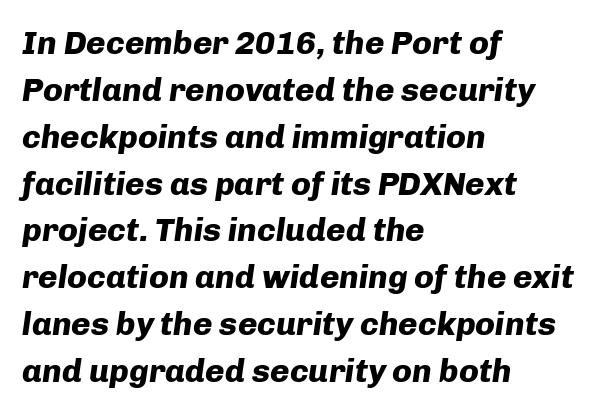
{"italic": "yes", "lean": "right", "slant_degrees": 8, "bold": "yes", "weight": "heavy", "width": "normal", "stroke_contrast": "low", "x_height": "medium", "monospaced": "no", "underline": "no", "align": "left", "line_spacing": "normal", "line_spacing_ratio": 1.42, "letter_spacing": "normal", "letter_spacing_em": 0.0, "glyph_px": 33}
